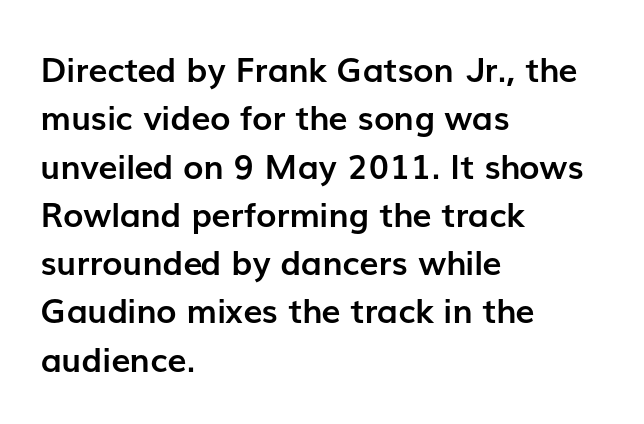
{"serif": "no", "italic": "no", "bold": "yes", "weight": "semibold", "width": "normal", "stroke_contrast": "low", "x_height": "medium", "monospaced": "no", "underline": "no", "align": "left", "line_spacing": "normal", "line_spacing_ratio": 1.42, "letter_spacing": "normal", "letter_spacing_em": 0.0, "glyph_px": 34}
